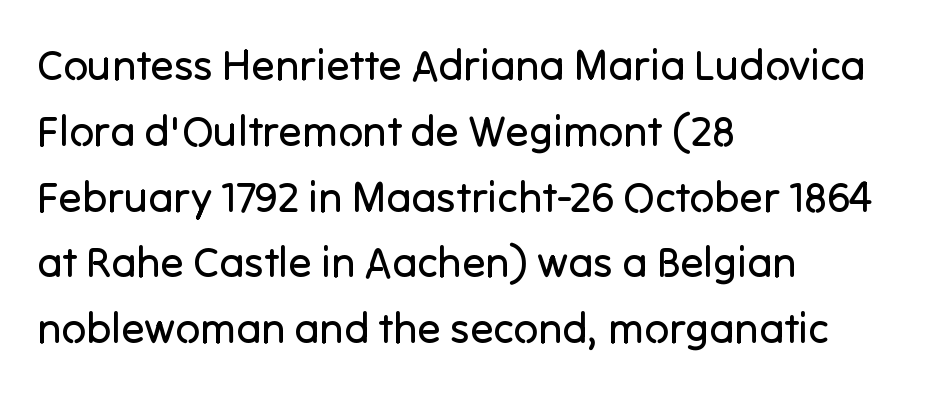
Q: Is the text bold? A: No.
Q: Is the text italic (slanted)? A: No, it is upright.
Q: Is the typeface a serif or a sans-serif typeface? A: Sans-serif.
Q: Is the text underlined? A: No.
Q: How is the paragraph aligned? A: Left-aligned.
Q: Is the spacing between letters normal or unusually wide? A: Normal.
Q: Is the spacing between lines tight, normal or loose? A: Normal.
Q: Width (condensed, normal, or wide)? A: Normal.
Q: Stroke contrast? A: Low.
Q: x-height? A: Medium.
Q: Monospaced? A: No.
